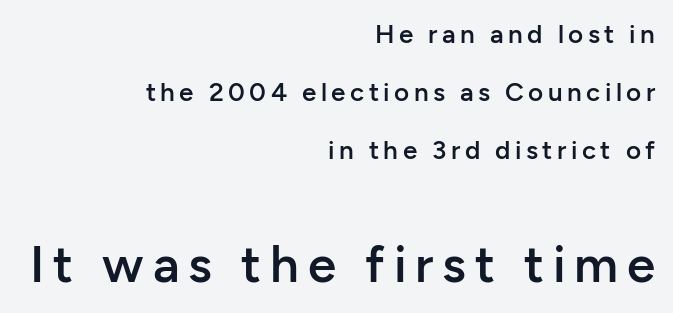
Q: Is the text bold? A: Semi-bold.
Q: Is the text italic (slanted)? A: No, it is upright.
Q: Is the typeface a serif or a sans-serif typeface? A: Sans-serif.
Q: Is the text underlined? A: No.
Q: How is the paragraph aligned? A: Right-aligned.
Q: Is the spacing between lines tight, normal or loose? A: Loose.
Q: Which block of text is set in a larger size, the first (top) or the second (bottom)? A: The second (bottom) one.
Q: Width (condensed, normal, or wide)? A: Normal.
Q: Stroke contrast? A: Low.
Q: x-height? A: Medium.
Q: Monospaced? A: No.
